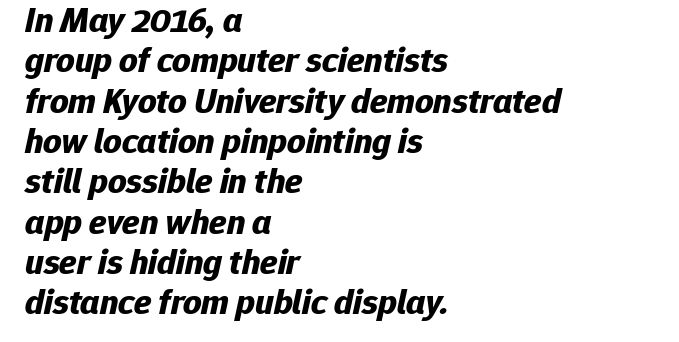
What weight is shown? A full bold with thick strokes. Is this a fixed-width face? No — the glyphs have proportional, varying widths. No extra tracking has been applied to these lines. How would I describe the line gaps? Narrow and economical.
